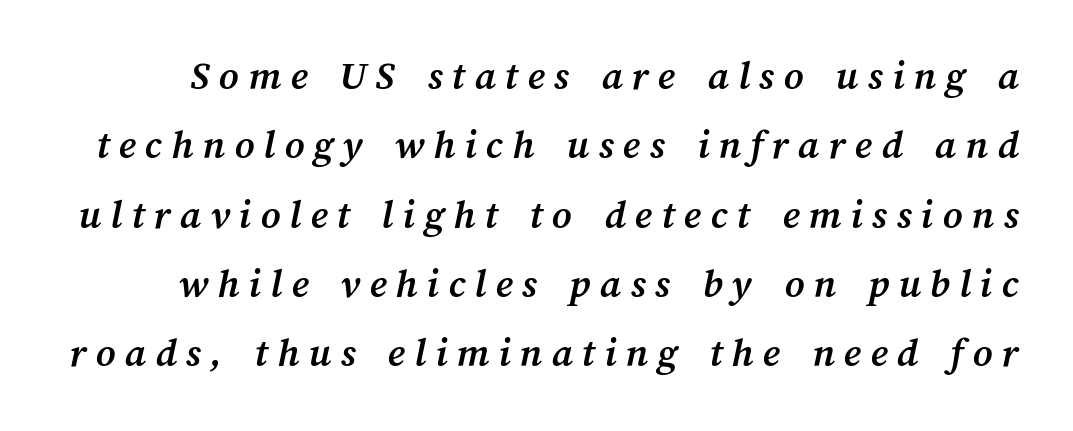
Q: Is the text bold? A: Yes.
Q: Is the text underlined? A: No.
Q: Is the spacing between letters normal or unusually wide? A: Unusually wide.
Q: Is the spacing between lines tight, normal or loose? A: Normal.
Q: Width (condensed, normal, or wide)? A: Normal.
Q: Stroke contrast? A: Medium.
Q: x-height? A: Medium.
Q: Monospaced? A: No.
